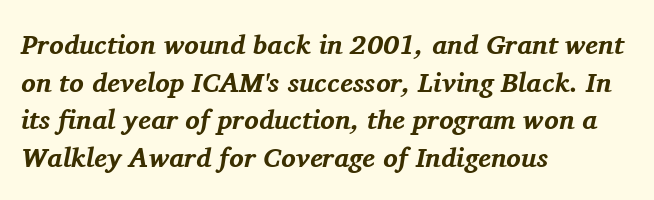
{"italic": "yes", "lean": "right", "slant_degrees": 11, "bold": "yes", "underline": "no", "align": "left", "line_spacing": "normal", "line_spacing_ratio": 1.39, "letter_spacing": "normal", "letter_spacing_em": 0.0, "glyph_px": 27}
